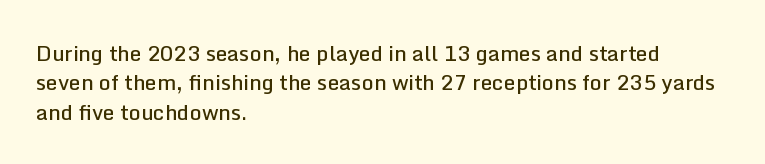
The image shows 21 px text type, upright; set left-aligned, normal line spacing (1.4x), normal letter spacing, not underlined.
